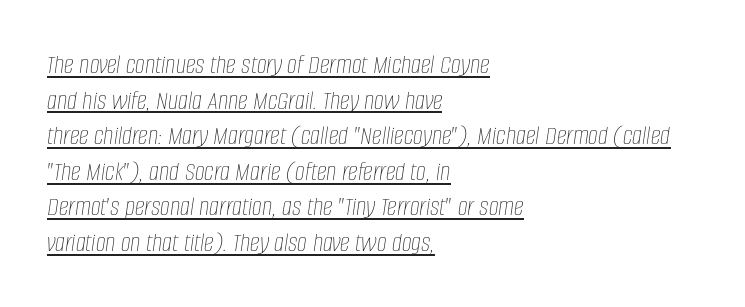
The image shows 28 px thin, condensed type, italic (leaning right); set left-aligned, normal line spacing (1.27x), normal letter spacing, underlined; low stroke contrast and a large x-height.
